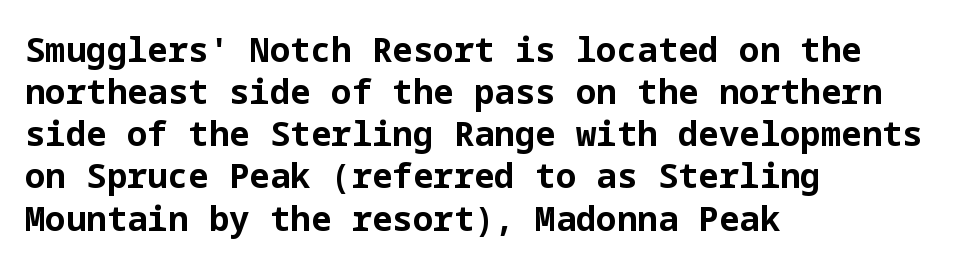
Q: Is the text bold? A: Yes.
Q: Is the text italic (slanted)? A: No, it is upright.
Q: Is the typeface a serif or a sans-serif typeface? A: Sans-serif.
Q: Is the text underlined? A: No.
Q: How is the paragraph aligned? A: Left-aligned.
Q: Is the spacing between letters normal or unusually wide? A: Normal.
Q: Width (condensed, normal, or wide)? A: Normal.
Q: Stroke contrast? A: Low.
Q: x-height? A: Medium.
